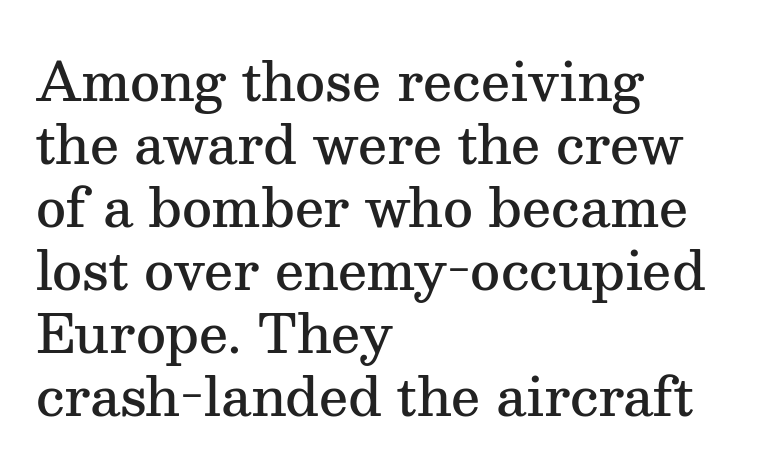
The image shows 52 px semibold serif type, upright; set left-aligned, line spacing 1.21x, normal letter spacing, not underlined; medium stroke contrast and a medium x-height.
